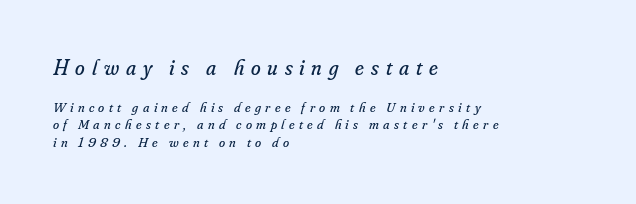
Q: Is the text bold? A: No.
Q: Is the text italic (slanted)? A: Yes, it leans right by about 16 degrees.
Q: Is the text underlined? A: No.
Q: How is the paragraph aligned? A: Left-aligned.
Q: Is the spacing between letters normal or unusually wide? A: Unusually wide.
Q: Which block of text is set in a larger size, the first (top) or the second (bottom)? A: The first (top) one.
